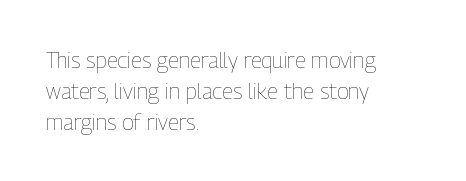
Summary of vertical rhythm: regular, with standard interline spacing. Short note: letters normally spaced. The font's upright variant was chosen for this text. Casual observation: everything's shoved over to the left.
